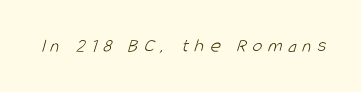
{"bold": "no", "underline": "no", "letter_spacing": "wide", "letter_spacing_em": 0.3, "glyph_px": 20}
